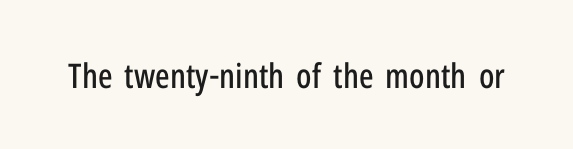
Here the designer chose a conventional face with non-uniform glyph widths. Descenders hang freely into open space. Spacing between characters is what you'd get straight out of the box. Every stem runs plumb, perpendicular to the baseline.
